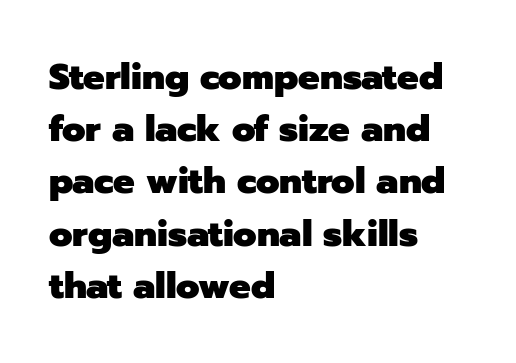
The paragraph shown leans on its left margin. The gaps between neighbouring characters are ordinary and unremarkable. Note the varied advance widths — an 'i' is clearly narrower than an 'm'. One glance says typical: line gaps are just what's usual. The area under the type is left untouched.
